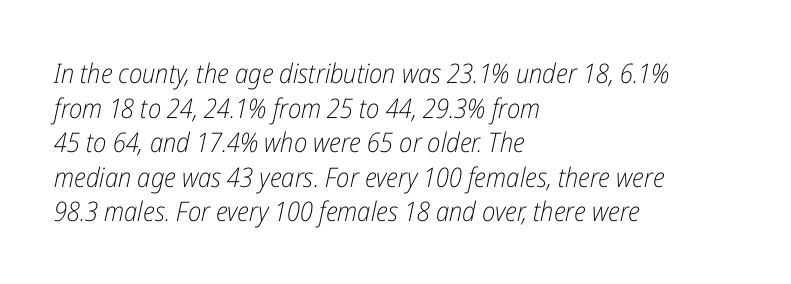
{"italic": "yes", "lean": "right", "slant_degrees": 12, "bold": "no", "underline": "no", "align": "left", "line_spacing": "normal", "line_spacing_ratio": 1.28, "letter_spacing": "normal", "letter_spacing_em": 0.0, "glyph_px": 27}
